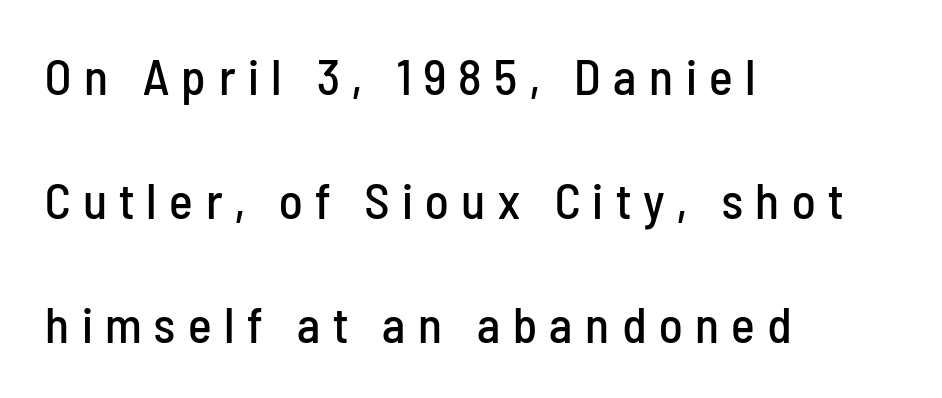
This is roman type, the default non-slanted kind. Does the type have serifs? No, each stem ends abruptly. Line starts are locked; line ends wander. Honestly, the rows look like they've been pulled way apart. Short note: letters widely spaced. These lines are rendered in a variable-pitch font.
